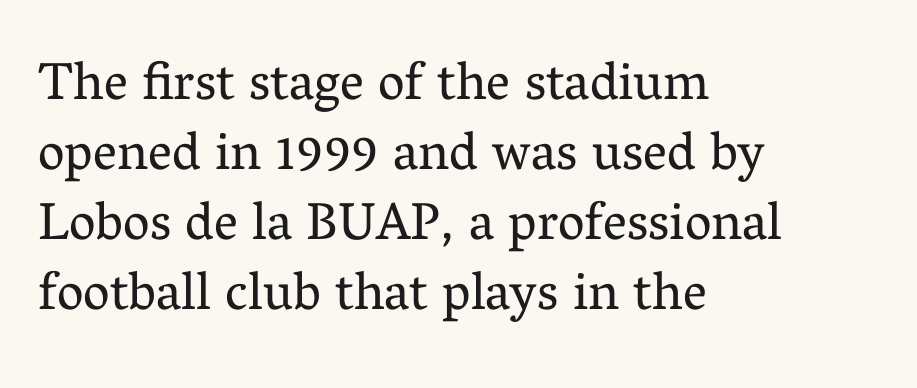
{"serif": "yes", "italic": "no", "bold": "no", "weight": "regular", "width": "normal", "stroke_contrast": "medium", "x_height": "medium", "monospaced": "no", "underline": "no", "align": "left", "line_spacing": "normal", "line_spacing_ratio": 1.32, "letter_spacing": "normal", "letter_spacing_em": 0.0, "glyph_px": 53}
